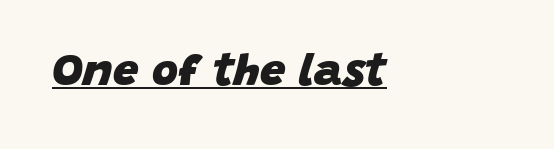
Summary of weight: heavy, a full bold. Like a heading marked for emphasis, these lines bear an underscore. Proportional: the letters do not fall into vertical columns. Every row of glyphs begins at an identical x-position on the left. Here the glyphs are tracked normally, forming tight word shapes.
